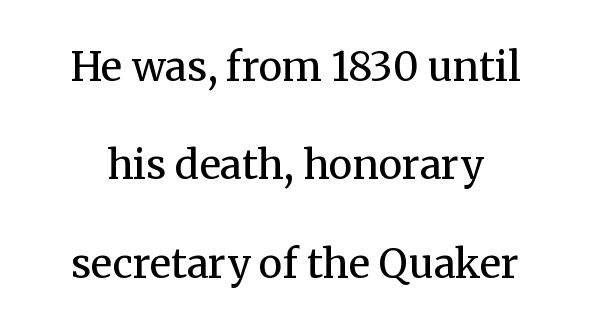
Vertical stems look standard width or narrower in stroke. Horizontal bands of white between lines are thick stripes. If you drew a line through each stem, it would be perfectly vertical. To sum up the face: it has serifs. Bare-footed words on every line.
